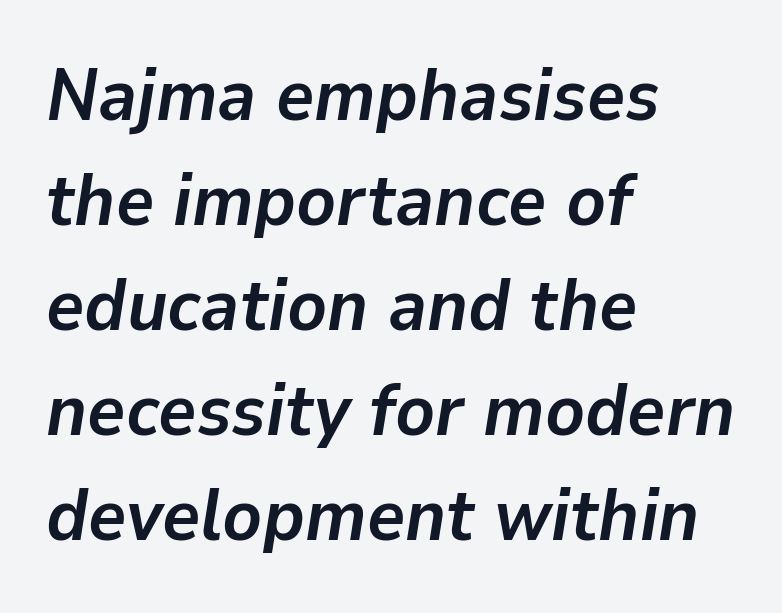
Q: Is the text bold? A: Yes.
Q: Is the text italic (slanted)? A: Yes, it leans right by about 9 degrees.
Q: Is the text underlined? A: No.
Q: How is the paragraph aligned? A: Left-aligned.
Q: Is the spacing between letters normal or unusually wide? A: Normal.
Q: Is the spacing between lines tight, normal or loose? A: Normal.
Q: Width (condensed, normal, or wide)? A: Normal.
Q: Stroke contrast? A: Low.
Q: x-height? A: Medium.
Q: Monospaced? A: No.
